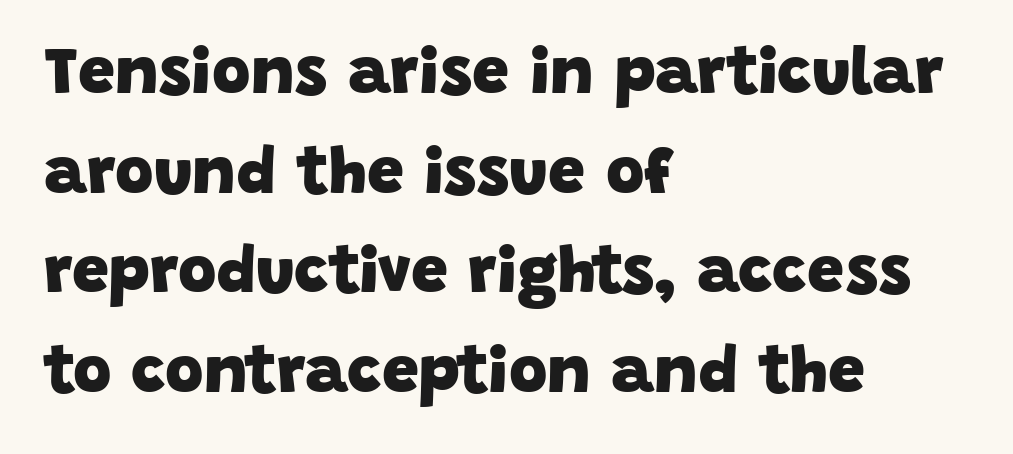
Line spacing here is normal. Do the characters align in a grid? No, the font is proportional. Students, note that the glyphs here touch the page at normal intervals. Casual observation: everything's shoved over to the left. The sample has been set heavy, in full bold. The glyphs are unaccompanied by any horizontal stroke below them.
